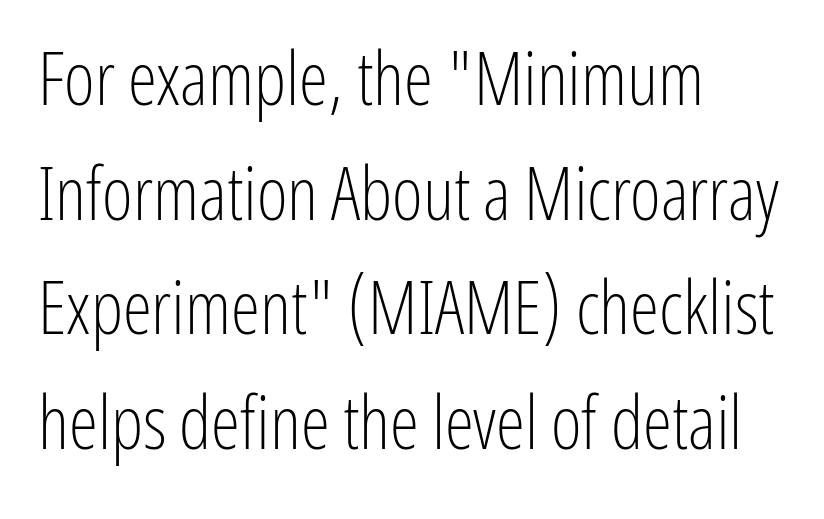
The image shows 74 px light, condensed sans-serif type, upright; set left-aligned, normal line spacing (1.55x), normal letter spacing, not underlined; low stroke contrast and a medium x-height.
